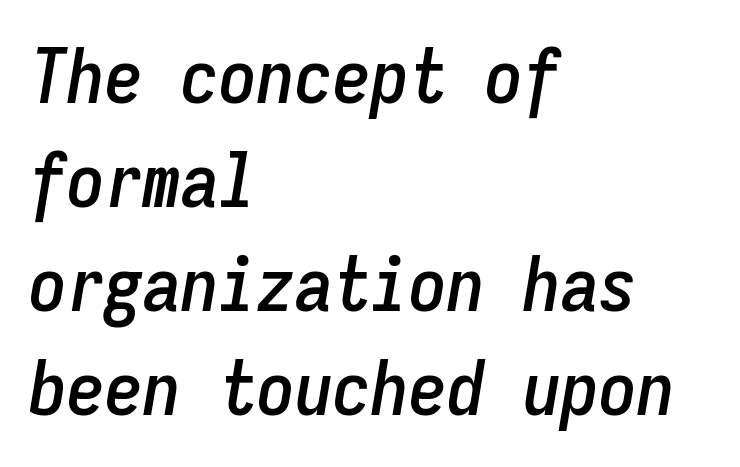
No word sits above an underline. Rows of type keep a routine distance in the vertical direction. Compared with a centered layout, this one pins lines to the left instead. The horizontal fit of the characters is conventional and even. The face used here is monospaced, like something from a code editor.
